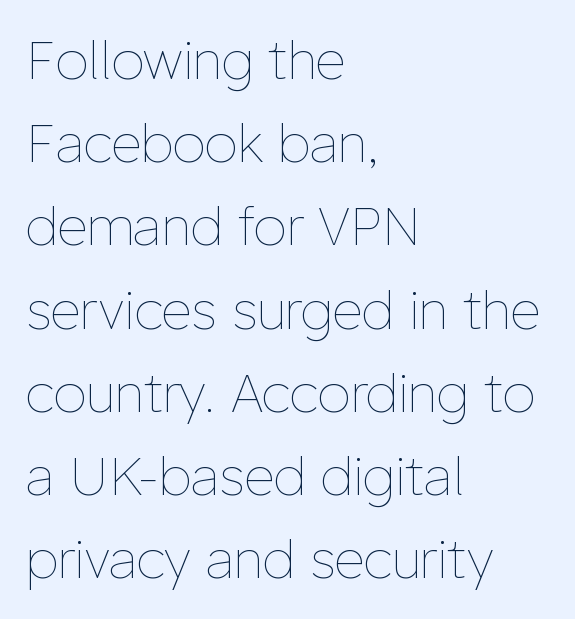
The image shows 53 px thin type, upright; set left-aligned, normal line spacing (1.57x), normal letter spacing, not underlined; low stroke contrast and a medium x-height.
